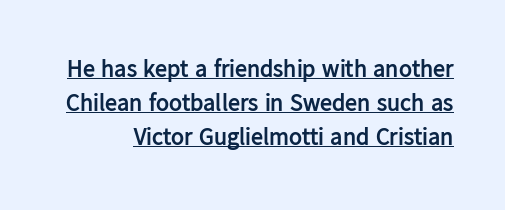
The letters sit at their default tracking, neither squeezed nor spread. This is heavy type, rendered in bold. The rendering uses the underline text-decoration. Reading down the column, the eye jumps a familiar distance to each next line.
